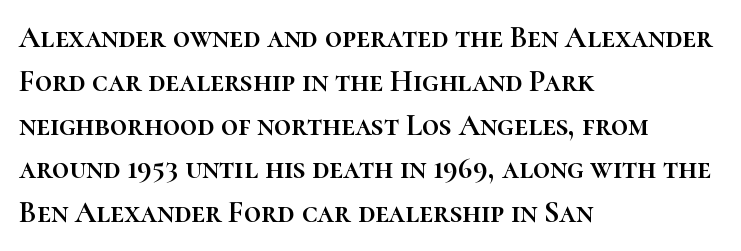
{"italic": "no", "width": "normal", "stroke_contrast": "high", "x_height": "medium", "monospaced": "no", "underline": "no", "align": "left", "line_spacing": "normal", "line_spacing_ratio": 1.46, "letter_spacing": "normal", "letter_spacing_em": 0.0, "glyph_px": 30}
